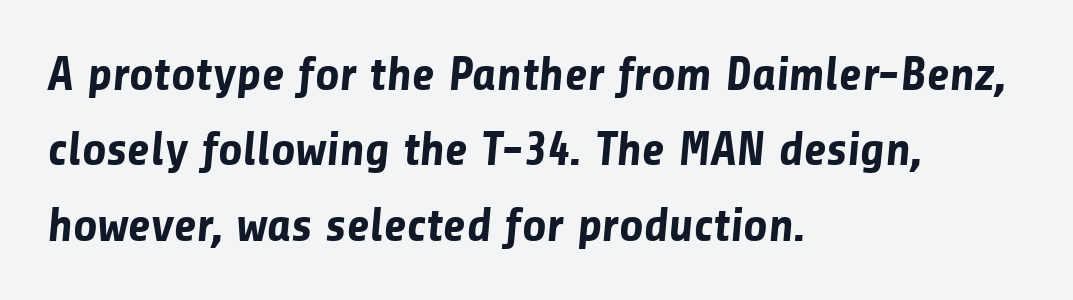
The image shows 48 px bold sans-serif type; set left-aligned, normal line spacing (1.57x), normal letter spacing, not underlined; low stroke contrast and a medium x-height.
